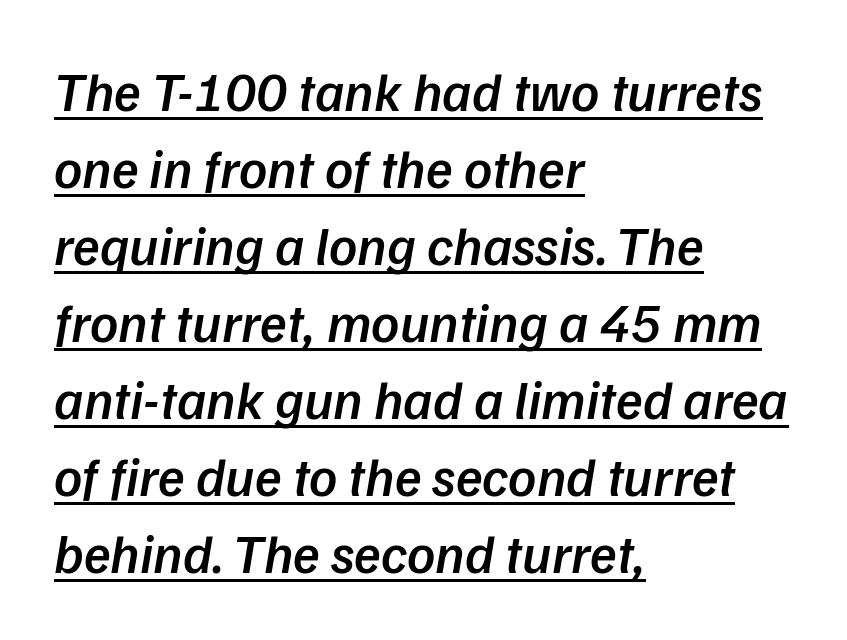
{"serif": "no", "bold": "semi", "weight": "semibold", "width": "normal", "stroke_contrast": "low", "x_height": "medium", "monospaced": "no", "underline": "yes", "align": "left", "line_spacing": "normal", "line_spacing_ratio": 1.4, "letter_spacing": "normal", "letter_spacing_em": 0.0, "glyph_px": 55}
